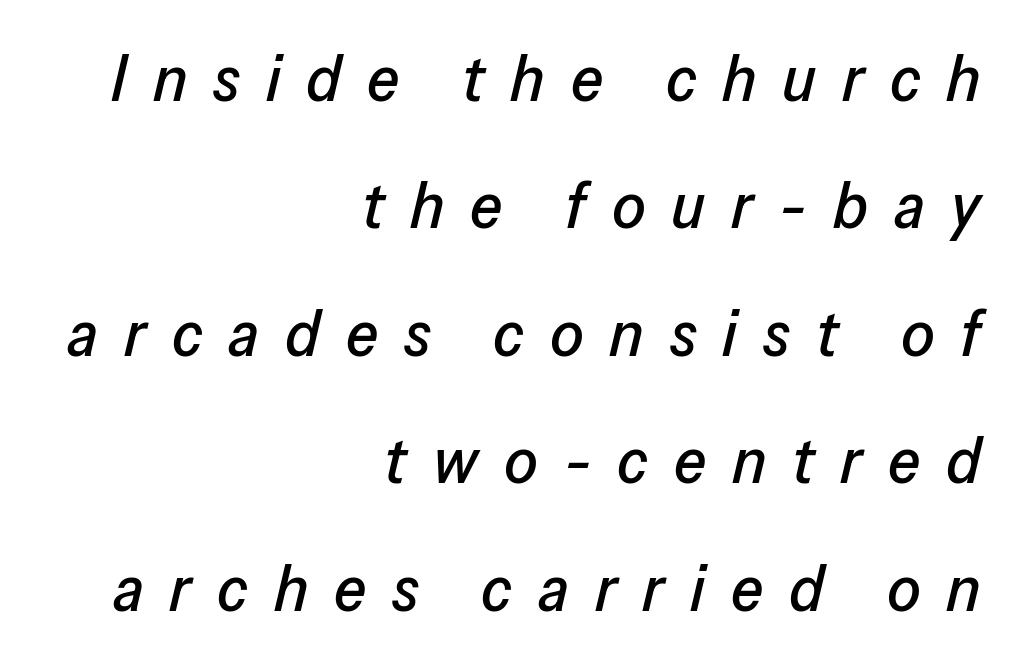
The specimen omits any rule beneath the text block's lines. Compared with ordinary roman type, these characters are visibly tilted. Right-aligned paragraph, ragged on the left. Is the letter spacing exaggerated? Yes — the characters are pushed far apart. Do the characters align in a grid? No, the font is proportional. Quick note: interline space is abundant.
